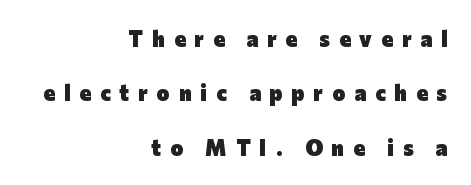
Q: Is the text bold? A: Yes.
Q: Is the text italic (slanted)? A: No, it is upright.
Q: Is the text underlined? A: No.
Q: How is the paragraph aligned? A: Right-aligned.
Q: Is the spacing between letters normal or unusually wide? A: Unusually wide.
Q: Is the spacing between lines tight, normal or loose? A: Loose.
